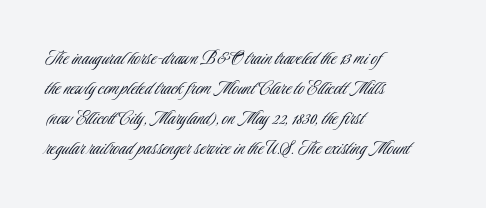
The letterforms sit shoulder to shoulder at normal distance. The space directly below the letters is spotless. Counters stay open thanks to moderate or lighter strokes. The vertical gap from one line to the next is medium. The ragged edge is on the right, which tells us the setting is flush left.
